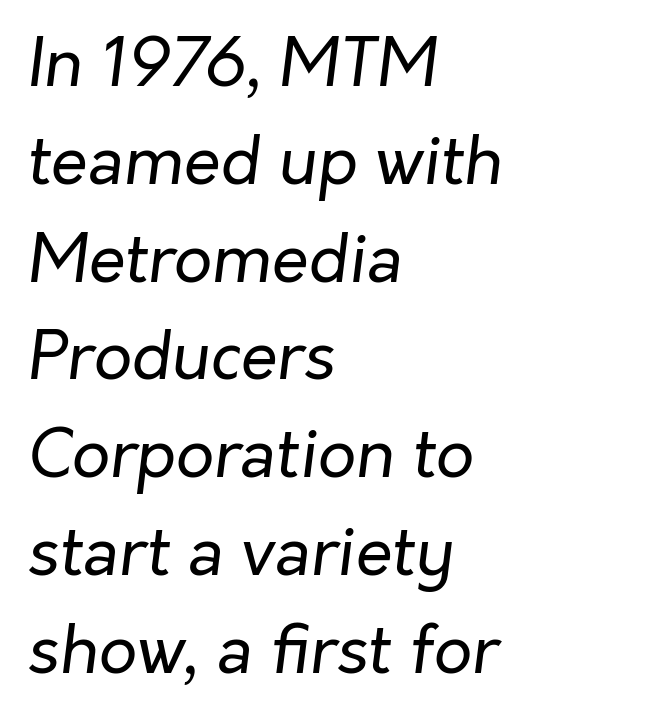
Q: Is the text bold? A: No.
Q: Is the text italic (slanted)? A: Yes, it leans right by about 7 degrees.
Q: Is the text underlined? A: No.
Q: How is the paragraph aligned? A: Left-aligned.
Q: Is the spacing between letters normal or unusually wide? A: Normal.
Q: Is the spacing between lines tight, normal or loose? A: Normal.
Q: Width (condensed, normal, or wide)? A: Normal.
Q: Stroke contrast? A: Low.
Q: x-height? A: Medium.
Q: Monospaced? A: No.
